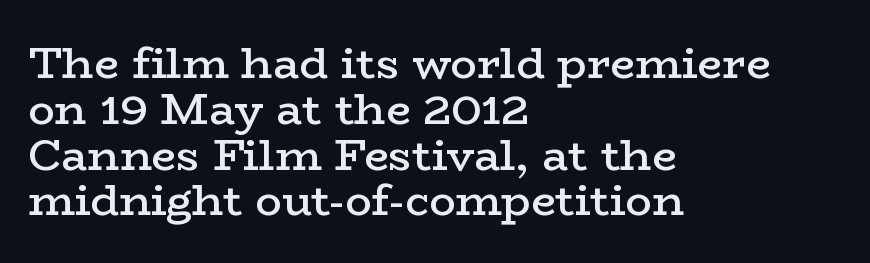
The image shows 44 px semibold, wide serif type, upright; set left-aligned, tight line spacing (1.04x), normal letter spacing, not underlined; low stroke contrast and a medium x-height.
